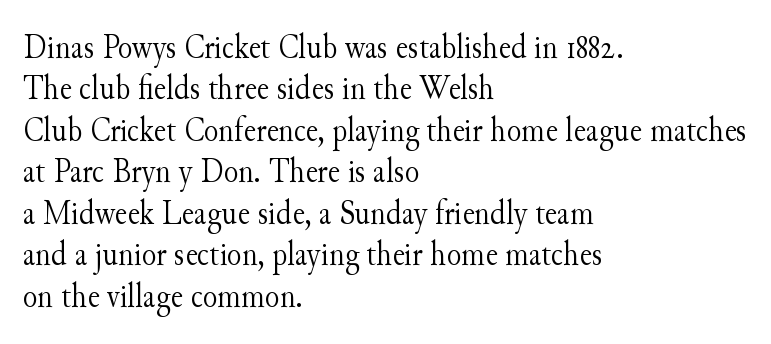
Q: Is the text bold? A: No.
Q: Is the text italic (slanted)? A: No, it is upright.
Q: Is the typeface a serif or a sans-serif typeface? A: Serif.
Q: Is the text underlined? A: No.
Q: How is the paragraph aligned? A: Left-aligned.
Q: Is the spacing between letters normal or unusually wide? A: Normal.
Q: Width (condensed, normal, or wide)? A: Normal.
Q: Stroke contrast? A: Medium.
Q: x-height? A: Small.
Q: Monospaced? A: No.
